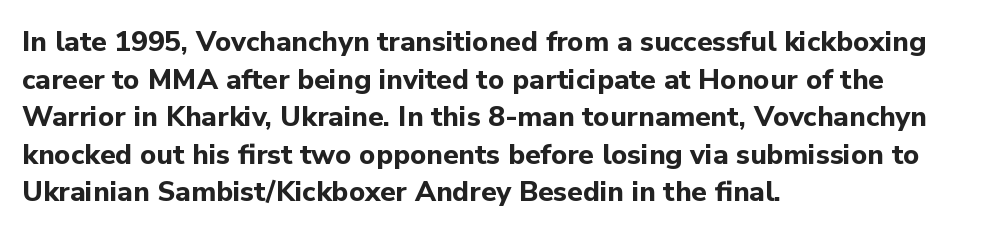
Q: Is the text bold? A: Yes.
Q: Is the text italic (slanted)? A: No, it is upright.
Q: Is the typeface a serif or a sans-serif typeface? A: Sans-serif.
Q: Is the text underlined? A: No.
Q: How is the paragraph aligned? A: Left-aligned.
Q: Is the spacing between letters normal or unusually wide? A: Normal.
Q: Is the spacing between lines tight, normal or loose? A: Normal.
Q: Width (condensed, normal, or wide)? A: Normal.
Q: Stroke contrast? A: Low.
Q: x-height? A: Medium.
Q: Monospaced? A: No.
